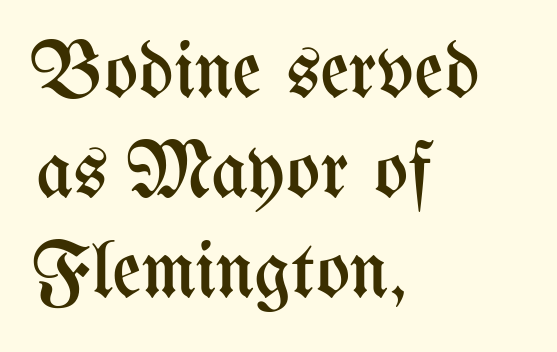
The image shows 80 px regular-weight, condensed type, upright; set left-aligned, normal line spacing (1.25x), normal letter spacing, not underlined; medium stroke contrast and a medium x-height.
